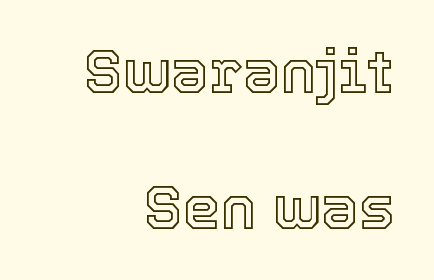
Do the characters align in a grid? No, the font is proportional. The passage shown is not underscored anywhere. Characters follow at the spacing the type designer built in. The specimen reads as upright at a glance.
